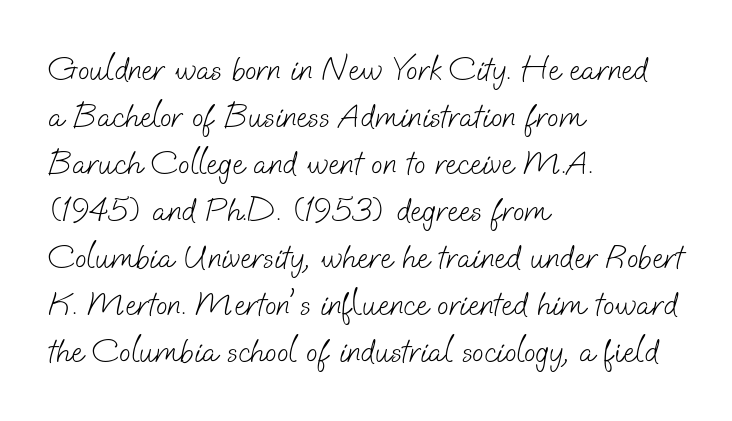
Q: Is the text bold? A: No.
Q: Is the typeface a serif or a sans-serif typeface? A: Sans-serif.
Q: Is the text underlined? A: No.
Q: How is the paragraph aligned? A: Left-aligned.
Q: Is the spacing between letters normal or unusually wide? A: Normal.
Q: Is the spacing between lines tight, normal or loose? A: Normal.
Q: Width (condensed, normal, or wide)? A: Normal.
Q: Stroke contrast? A: Low.
Q: x-height? A: Small.
Q: Monospaced? A: No.
